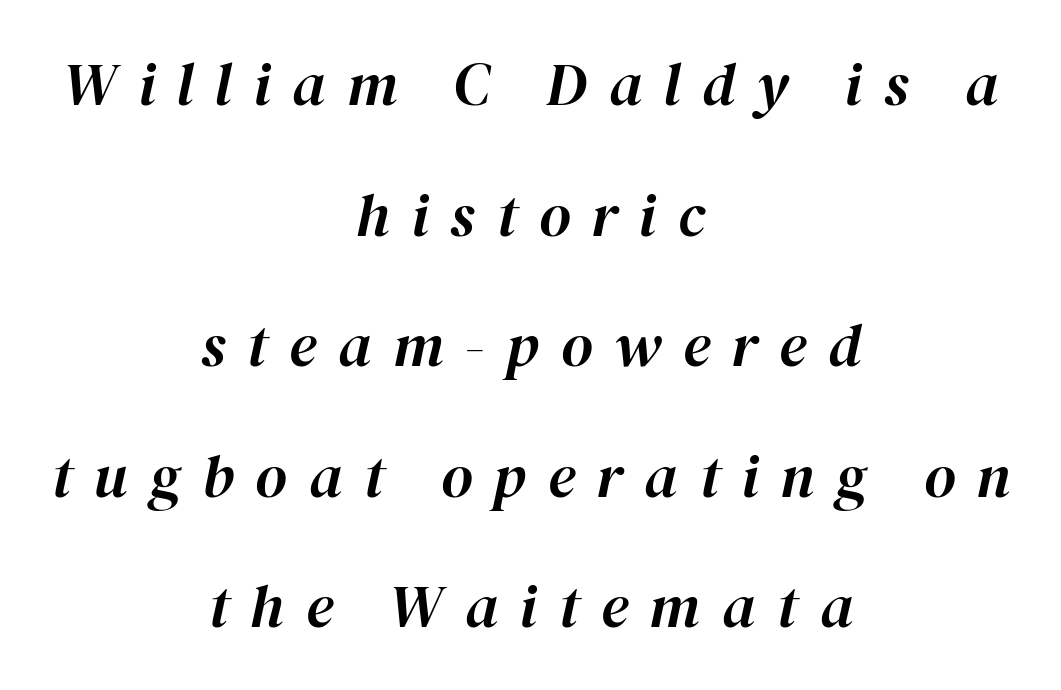
The image shows 61 px text type, italic (leaning right); set centered, loose line spacing (2.14x), unusually wide letter spacing (+0.35 em), not underlined; high stroke contrast and a medium x-height.
